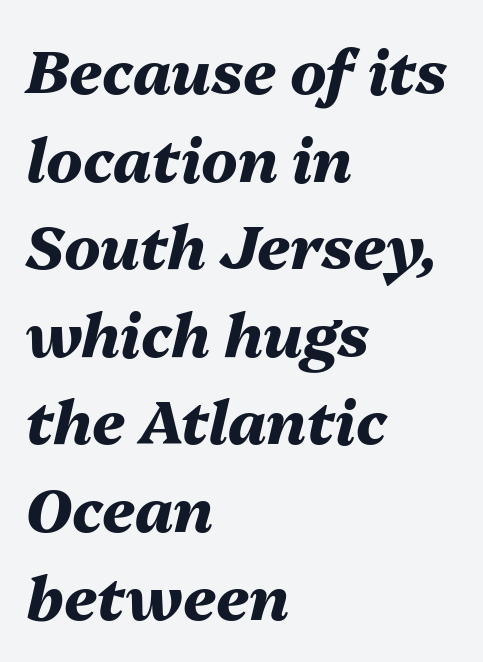
Note the varied advance widths — an 'i' is clearly narrower than an 'm'. I'd describe the lettering as bold — thick and assertive. The lettering tilts uniformly, giving the passage an italic look. Caption: standard tracking, unaltered.
